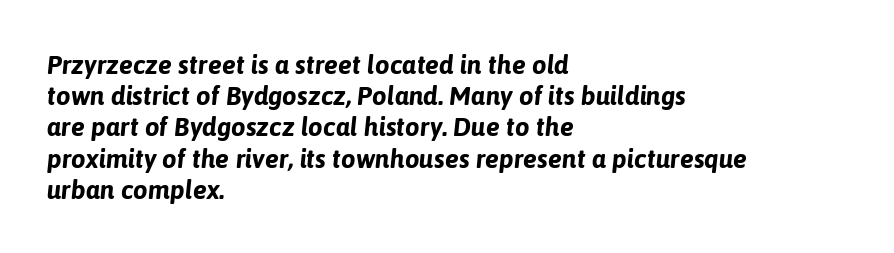
Q: Is the text bold? A: Yes.
Q: Is the text italic (slanted)? A: Yes, it leans right by about 6 degrees.
Q: Is the text underlined? A: No.
Q: How is the paragraph aligned? A: Left-aligned.
Q: Is the spacing between letters normal or unusually wide? A: Normal.
